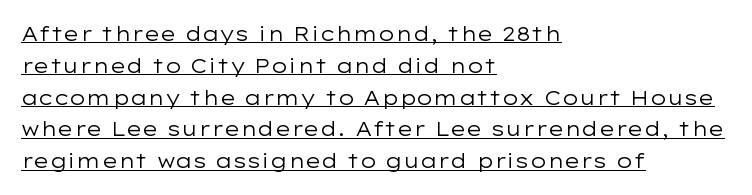
The lines sit at an ordinary, default distance from one another. The compositor pushed each line to the left boundary. These lines were composed using upright roman letters. The specimen includes a rule beneath the text block's lines. Counters stay open thanks to moderate or lighter strokes. Glyph-to-glyph distance matches everyday printed text.
